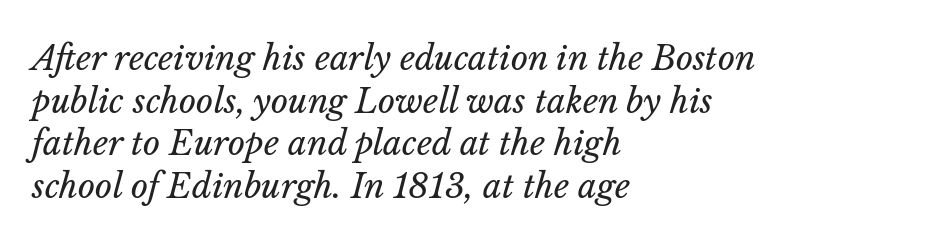
Successive baselines arrive at the customary interval. This rendering uses left alignment, leaving the right contour irregular. Each stroke keeps to a modest, everyday thickness or less. The face used here has a pronounced slope to its letters. Descenders are the only things crossing below the line. Compared with typical body copy, the letter spacing here is the same.
